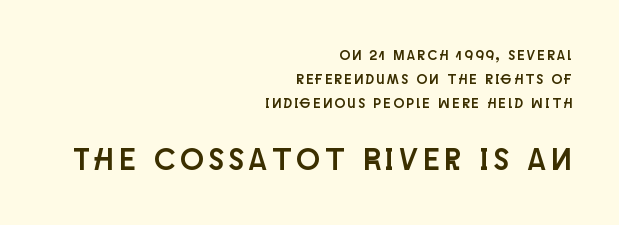
Q: Is the text italic (slanted)? A: No, it is upright.
Q: Is the typeface a serif or a sans-serif typeface? A: Sans-serif.
Q: Is the text underlined? A: No.
Q: How is the paragraph aligned? A: Right-aligned.
Q: Which block of text is set in a larger size, the first (top) or the second (bottom)? A: The second (bottom) one.
Q: Width (condensed, normal, or wide)? A: Condensed.
Q: Stroke contrast? A: Low.
Q: x-height? A: Large.
Q: Monospaced? A: No.
